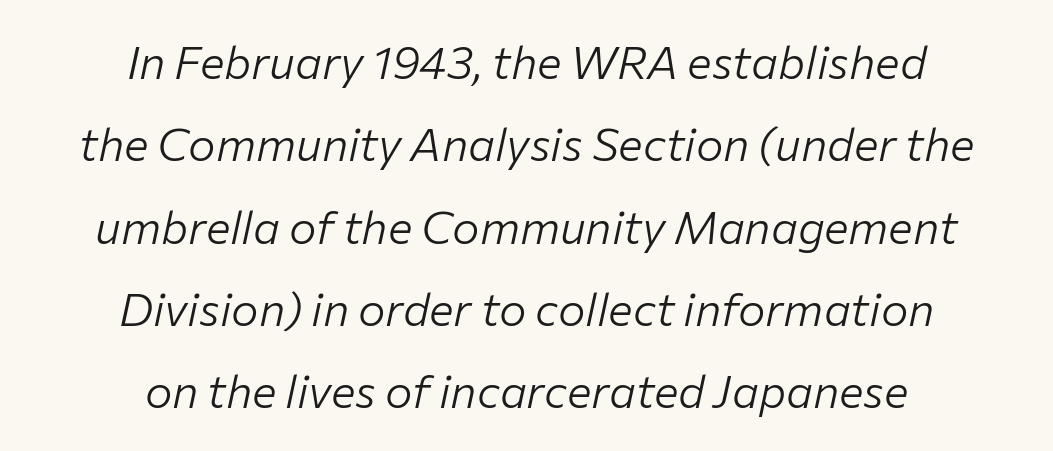
No letter is thick-stroked: the sample isn't bold. Default kerning and tracking; the words read as compact shapes. The strip under each line holds only bare page. Slanted lettering throughout. A typesetter would call this proportional, since set widths differ per character.
